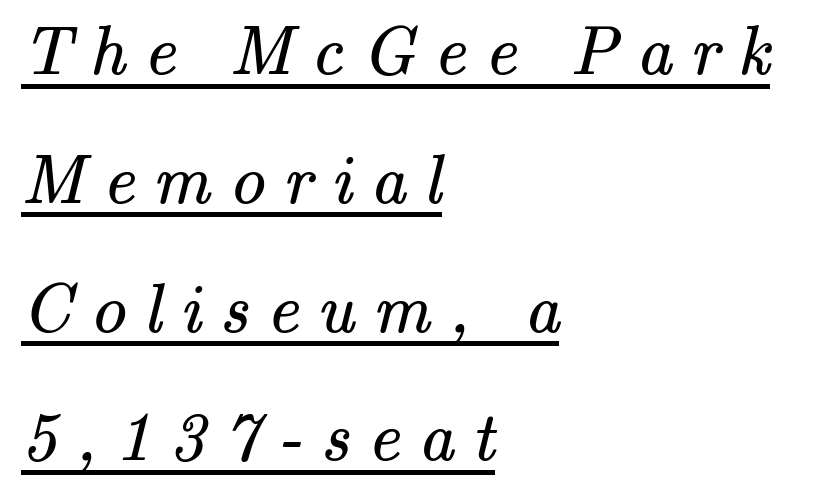
The tracking jumps out immediately: characters are airy and widely separated. No extra ink here — the face is not bold. Where is the straight margin? On the left. The font family rendered here belongs to the serif group. You could not count columns in this text — the font is proportionally spaced.
